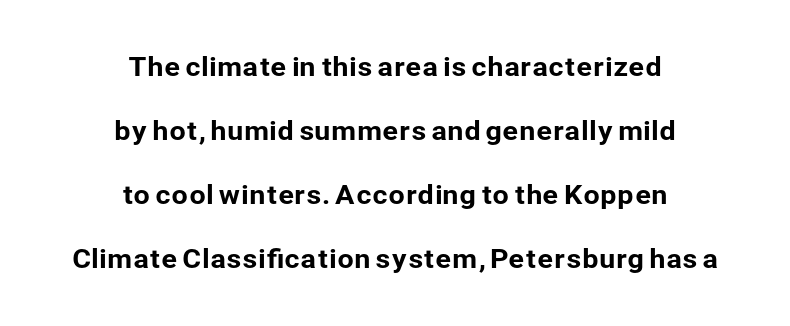
The image shows 26 px text type, upright; set centered, loose line spacing (2.46x), normal letter spacing, not underlined.
